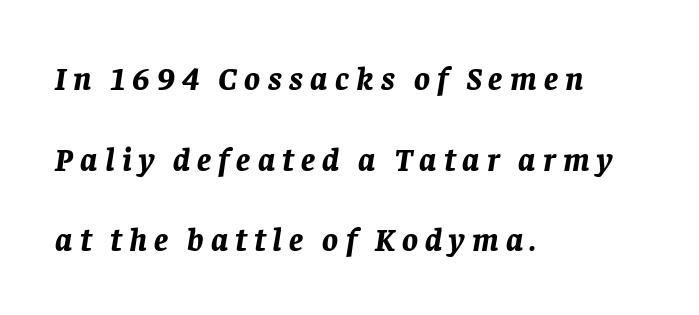
Reading down the column, the eye jumps a long way to each next line. The glyphs have the mass of a bold cut. Notice how the stems are inclined rather than vertical — that's the hallmark of italics. This rendering features lettering with no underline. Caption: expanded tracking, letters set apart.
